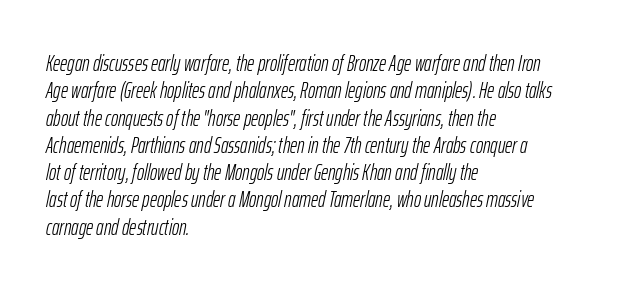
The image shows 22 px text type, italic (leaning right); set left-aligned, line spacing 1.24x, normal letter spacing, not underlined.
